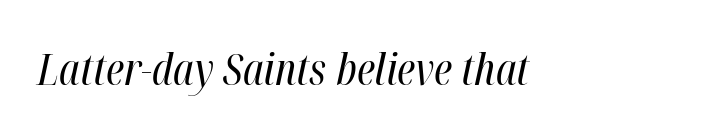
{"italic": "yes", "lean": "right", "slant_degrees": 12, "bold": "no", "weight": "regular", "width": "condensed", "stroke_contrast": "high", "x_height": "medium", "monospaced": "no", "underline": "no", "letter_spacing": "normal", "letter_spacing_em": 0.0, "glyph_px": 44}
